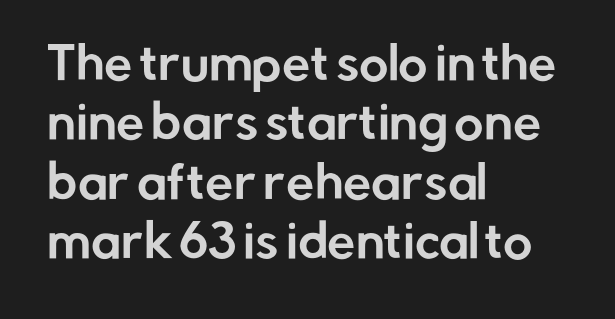
{"serif": "no", "italic": "no", "width": "normal", "stroke_contrast": "low", "x_height": "medium", "monospaced": "no", "underline": "no", "align": "left", "line_spacing": "normal", "line_spacing_ratio": 1.32, "letter_spacing": "normal", "letter_spacing_em": 0.0, "glyph_px": 45}
